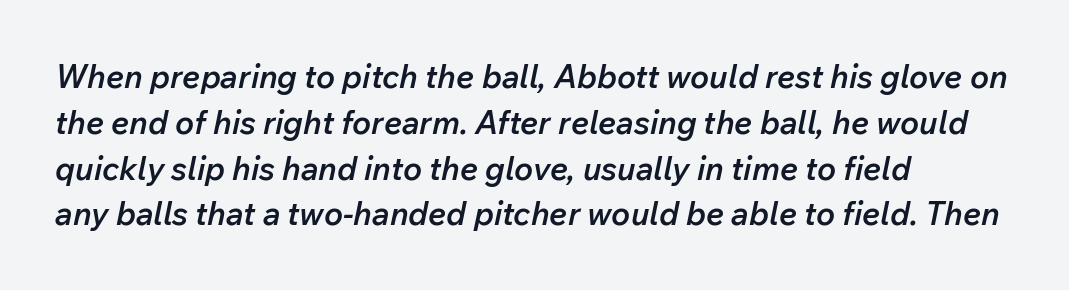
The paragraph shown leans on its left margin. The sample has been set in demibold, a notch under bold. Every character sits at an angle, as italics do. Each word holds together tightly as a unit, with standard inter-letter gaps. Plain, unruled lines of type.
